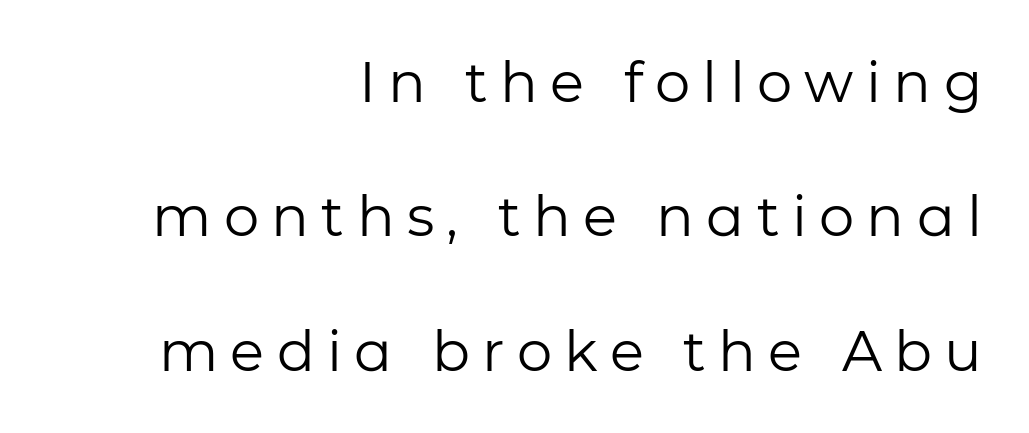
The image shows 56 px regular-weight sans-serif type, upright; set right-aligned, loose line spacing (2.4x), unusually wide letter spacing (+0.22 em), not underlined; low stroke contrast and a medium x-height.
